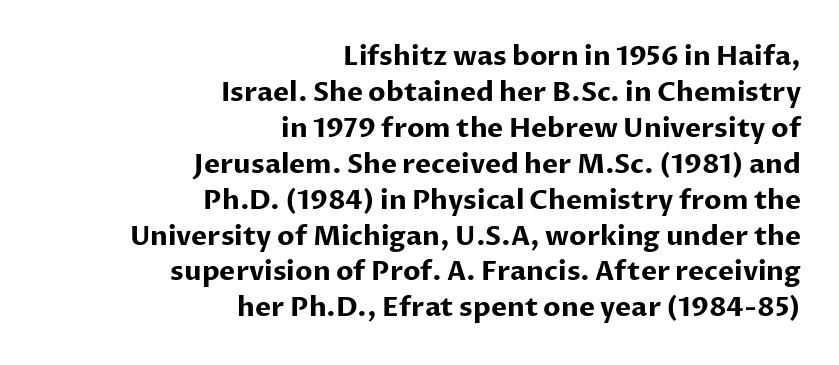
Has an underline been added? It has not. The tracking reads as untouched default to a designer's eye. This block has exactly the height ordinary leading produces. Caption: multi-line text, flush right, ragged left.
